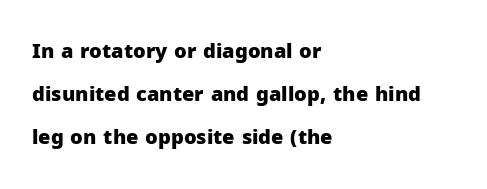
The image shows 20 px bold type, upright; set left-aligned, loose line spacing (2.15x), normal letter spacing, not underlined.
